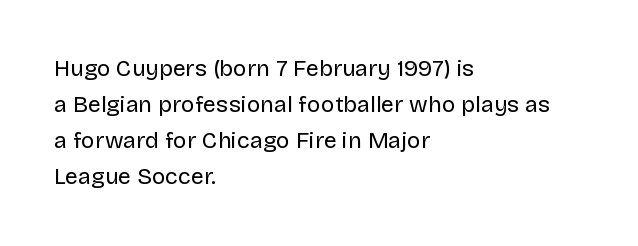
Nothing unusual about the tracking: characters are spaced as the font intends. The typesetter chose a ragged-right arrangement here. Vertical strokes here are truly vertical. In terms of leading, this rendering sits right in the middle.
